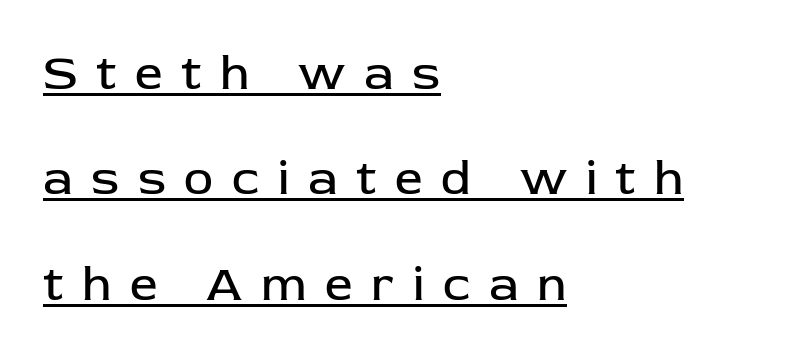
The weight would be labelled regular, book, light, or lighter still. Letterform terminals end flat and unadorned throughout the passage. These lines are set flush left with a ragged right edge. Varying glyph widths throughout — classic text-font behaviour. Substantial extra tracking has been applied to these lines. The passage shown is underscored from start to finish.
